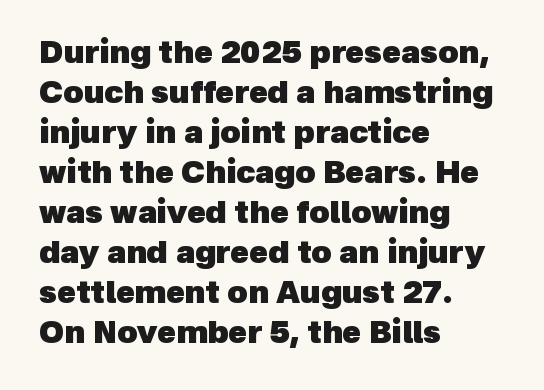
The letters advance in unequal steps, a hallmark of proportional type. Just letters on the line, the space beneath them empty. The designer left line spacing at the default. In terms of letterspacing, this is plain default setting.
